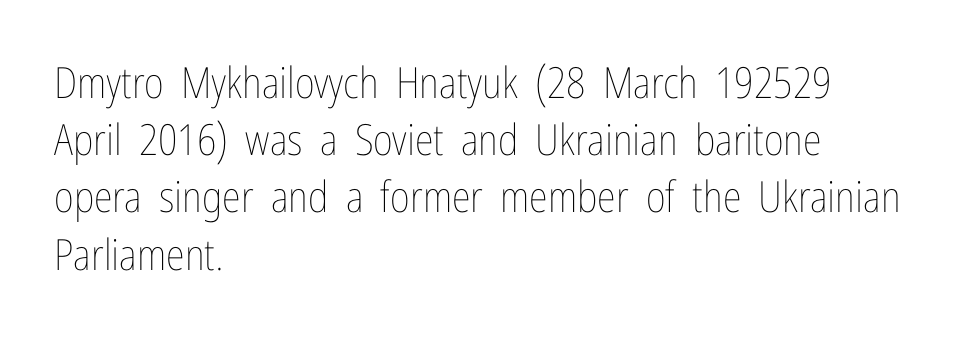
Q: Is the text bold? A: No.
Q: Is the text italic (slanted)? A: No, it is upright.
Q: Is the text underlined? A: No.
Q: How is the paragraph aligned? A: Left-aligned.
Q: Is the spacing between letters normal or unusually wide? A: Normal.
Q: Is the spacing between lines tight, normal or loose? A: Normal.
Q: Width (condensed, normal, or wide)? A: Condensed.
Q: Stroke contrast? A: Low.
Q: x-height? A: Medium.
Q: Monospaced? A: No.
